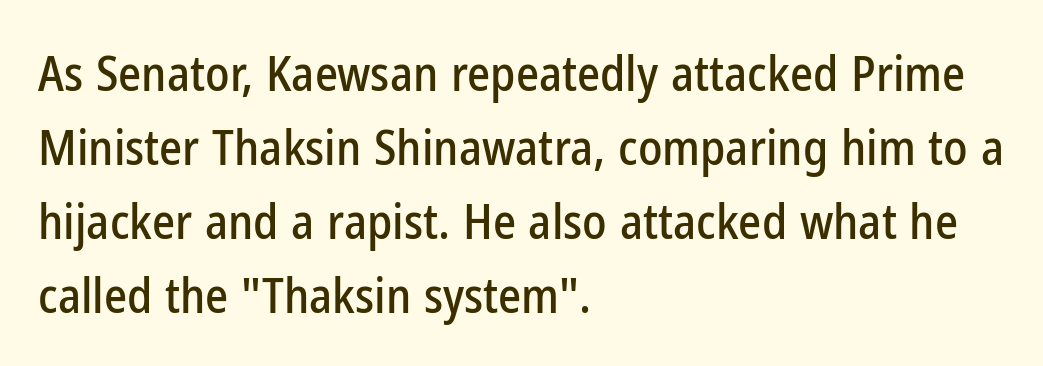
Q: Is the text italic (slanted)? A: No, it is upright.
Q: Is the typeface a serif or a sans-serif typeface? A: Sans-serif.
Q: Is the text underlined? A: No.
Q: How is the paragraph aligned? A: Left-aligned.
Q: Is the spacing between letters normal or unusually wide? A: Normal.
Q: Is the spacing between lines tight, normal or loose? A: Normal.
Q: Width (condensed, normal, or wide)? A: Condensed.
Q: Stroke contrast? A: Low.
Q: x-height? A: Medium.
Q: Monospaced? A: No.
